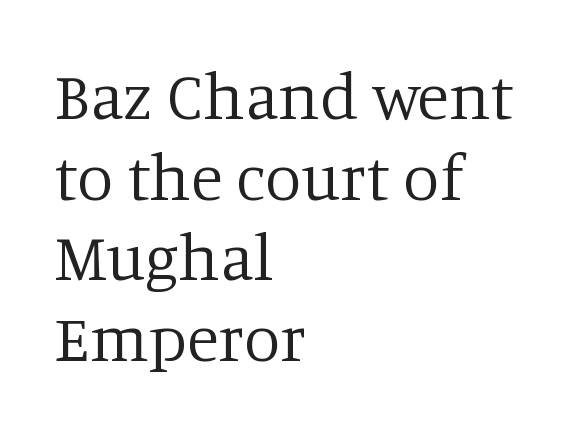
{"serif": "yes", "italic": "no", "bold": "no", "weight": "regular", "width": "normal", "stroke_contrast": "low", "x_height": "large", "monospaced": "no", "underline": "no", "align": "left", "line_spacing_ratio": 1.22, "letter_spacing": "normal", "letter_spacing_em": 0.0, "glyph_px": 66}
